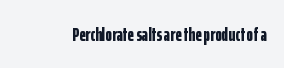
{"italic": "no", "bold": "yes", "underline": "no", "letter_spacing": "normal", "letter_spacing_em": 0.0, "glyph_px": 20}
